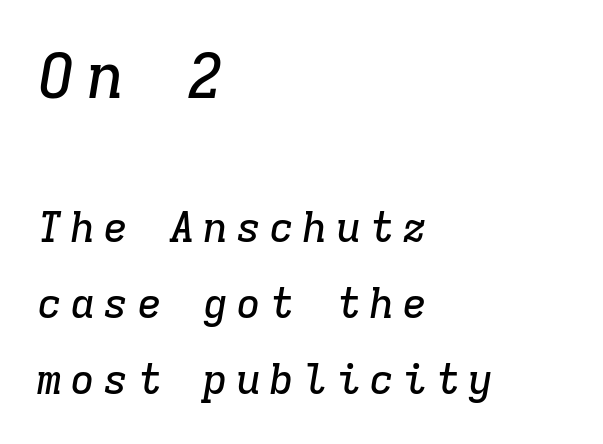
{"serif": "yes", "italic": "yes", "lean": "right", "slant_degrees": 9, "width": "normal", "stroke_contrast": "low", "x_height": "medium", "monospaced": "yes", "underline": "no", "align": "left", "line_spacing_ratio": 1.81, "larger_block": "first", "size_ratio": 1.5, "glyph_px": 63}
